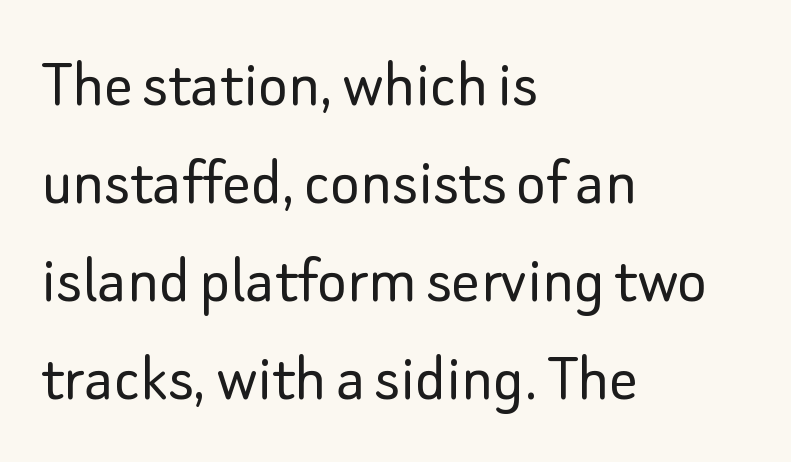
The image shows 71 px light sans-serif type, upright; set left-aligned, normal line spacing (1.38x), normal letter spacing, not underlined; low stroke contrast and a small x-height.
